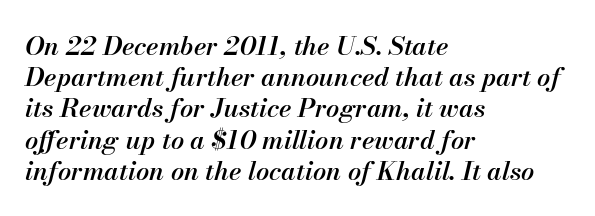
The image shows 26 px text type, italic (leaning right); set left-aligned, line spacing 1.2x, normal letter spacing, not underlined.
